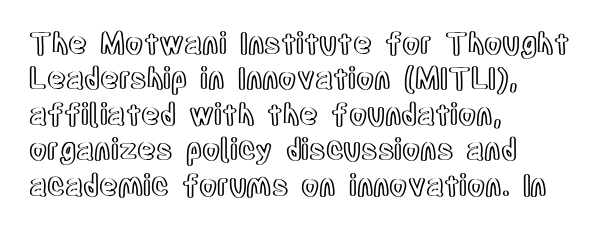
{"italic": "no", "width": "condensed", "x_height": "large", "monospaced": "no", "underline": "no", "align": "left", "line_spacing_ratio": 1.22, "letter_spacing": "normal", "letter_spacing_em": 0.0, "glyph_px": 29}
